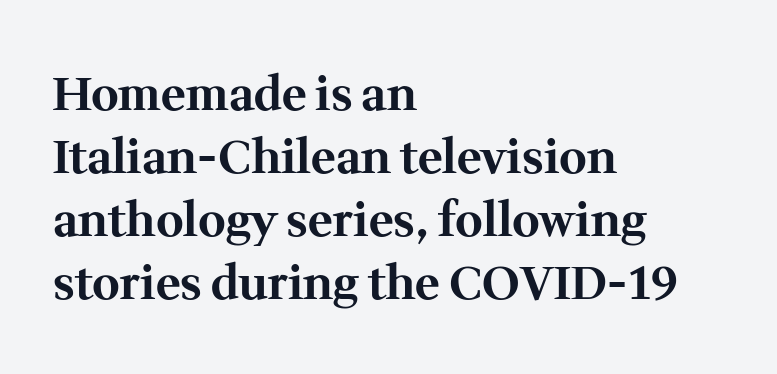
The tracking reads as untouched default to a designer's eye. On the weight axis this lands at bold, roughly 700. The space beneath each line is pristine and unruled. Unlike italic type, these characters show no tilt at all.
